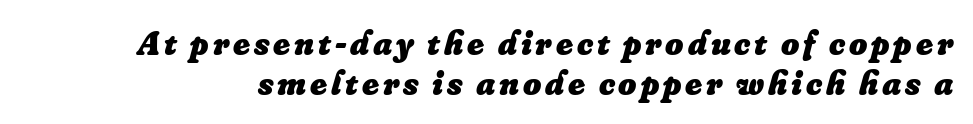
The image shows 35 px heavy type, italic (leaning right); set tight line spacing (1.13x), not underlined; low stroke contrast and a small x-height.
